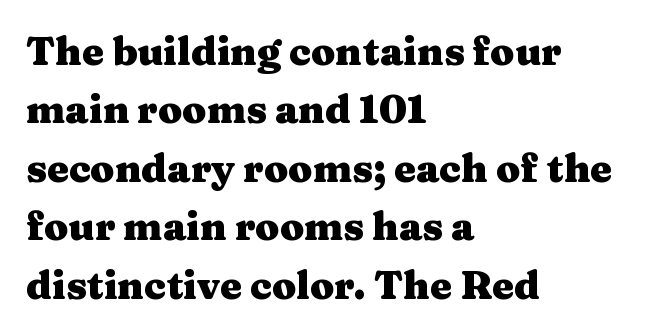
Q: Is the text bold? A: Yes.
Q: Is the text italic (slanted)? A: No, it is upright.
Q: Is the typeface a serif or a sans-serif typeface? A: Serif.
Q: Is the text underlined? A: No.
Q: How is the paragraph aligned? A: Left-aligned.
Q: Is the spacing between letters normal or unusually wide? A: Normal.
Q: Is the spacing between lines tight, normal or loose? A: Normal.
Q: Width (condensed, normal, or wide)? A: Wide.
Q: Stroke contrast? A: Medium.
Q: x-height? A: Medium.
Q: Monospaced? A: No.
